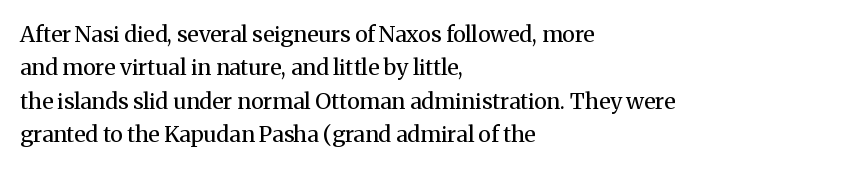
{"italic": "no", "bold": "no", "underline": "no", "align": "left", "line_spacing": "normal", "line_spacing_ratio": 1.52, "letter_spacing": "normal", "letter_spacing_em": 0.0, "glyph_px": 22}
